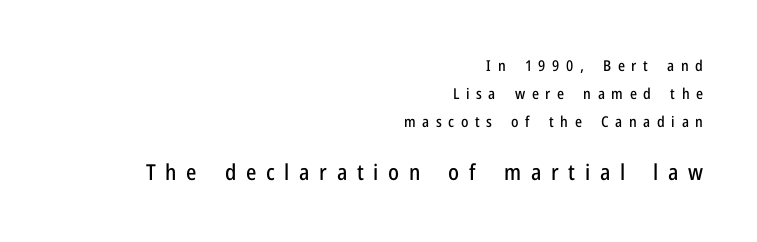
The image shows 22 px text type, upright; set right-aligned, line spacing 1.88x, unusually wide letter spacing (+0.44 em), not underlined; the second (bottom) block is 1.47x larger.
